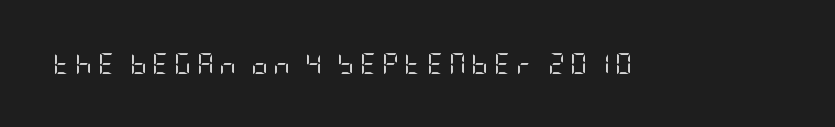
Descenders are the only things crossing below the line. The rendering inserts visible extra space after every character. Does the lettering tilt? It doesn't — this is upright. A quiet, ordinary-to-light weight characterises the typeface.
